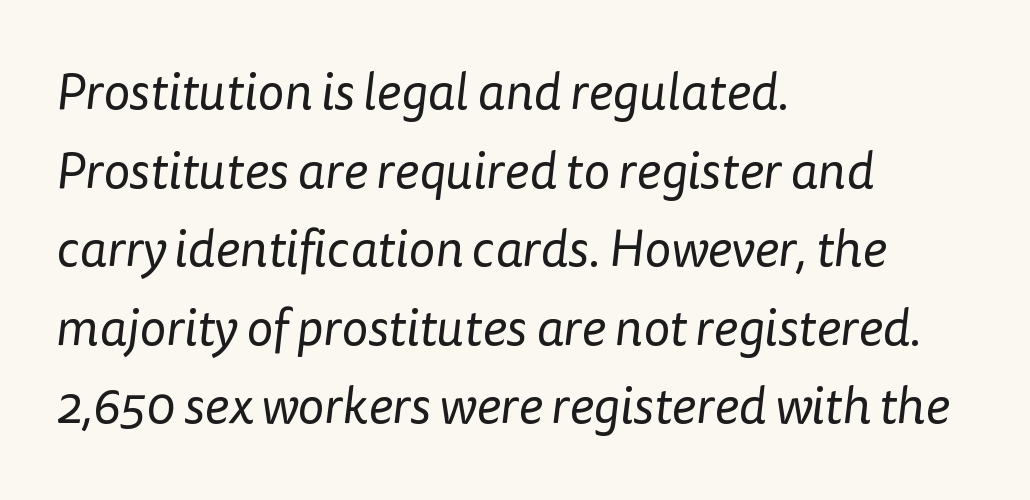
How are the letters spaced? Ordinarily, with no added tracking. Classification — sans serif. The text block is weighted toward the left margin, trailing off unevenly rightward. Descenders hang freely into open space. Is this a heavy cut? Hardly; it is regular or lighter. Is this a fixed-width face? No — the glyphs have proportional, varying widths.
